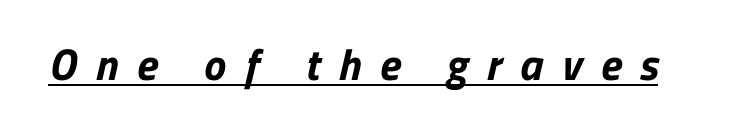
The characters display no serif detailing; their extremities are plain. In terms of weight, the rendering is a true, heavy bold. The face used here appears with an underline applied. Do the characters align in a grid? No, the font is proportional.
